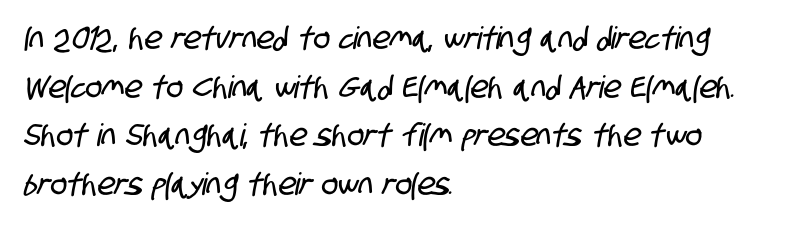
The image shows 31 px condensed sans-serif type; set left-aligned, normal line spacing (1.57x), normal letter spacing, not underlined; low stroke contrast and a large x-height.
